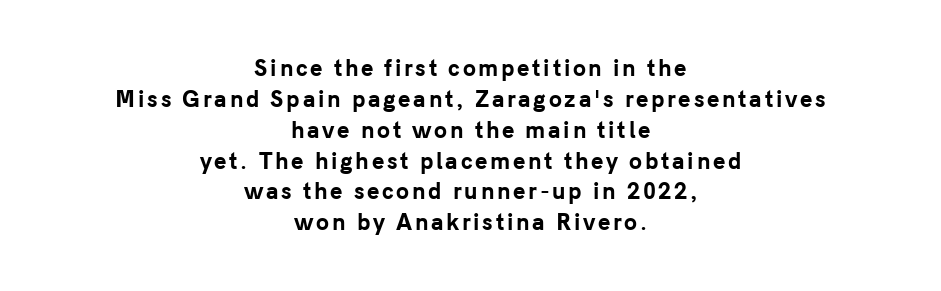
The image shows 21 px bold type, upright; set centered, normal line spacing (1.47x), not underlined.
